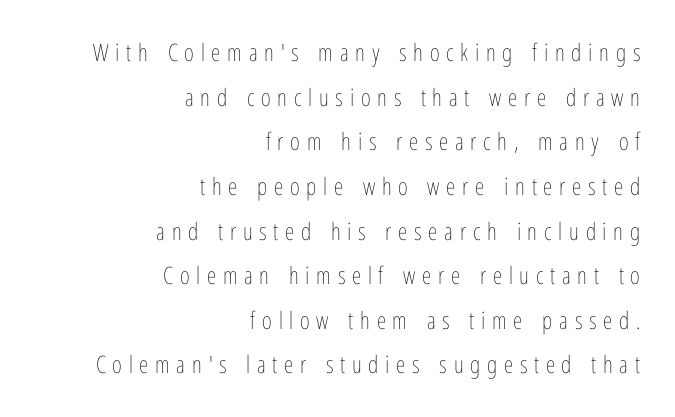
No chunkiness to these letters — they're not bold. The rendering anchors every line to the right-hand side. These lines have a slow, spaced-out rhythm from letter to letter. Honestly, there is no underline to notice here at all. Italic? Not at all — the glyphs are vertical.
